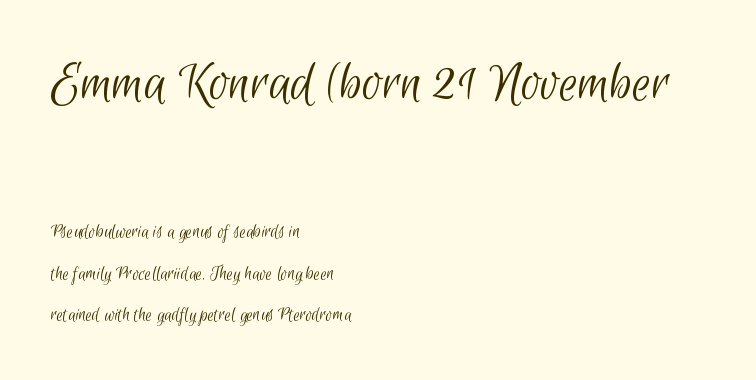
{"serif": "no", "bold": "no", "weight": "light", "width": "condensed", "stroke_contrast": "low", "x_height": "small", "monospaced": "no", "underline": "no", "align": "left", "line_spacing": "loose", "line_spacing_ratio": 2.07, "letter_spacing": "normal", "letter_spacing_em": 0.0, "larger_block": "first", "size_ratio": 2.95, "glyph_px": 59}
